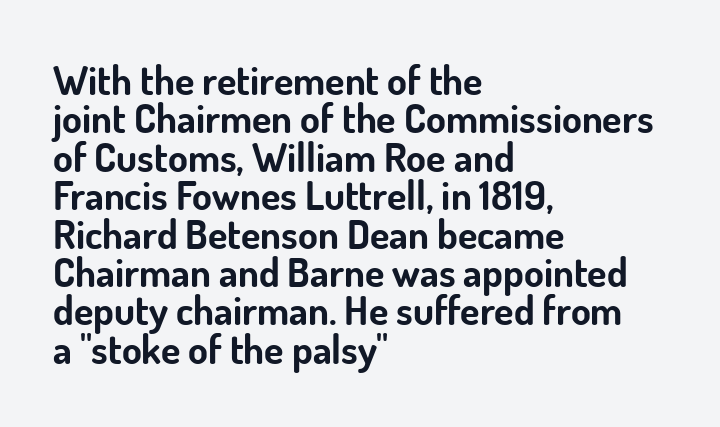
The image shows 40 px bold sans-serif type, upright; set left-aligned, tight line spacing (0.96x), normal letter spacing, not underlined; low stroke contrast and a small x-height.
